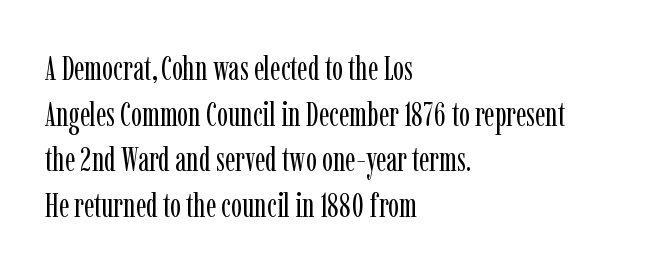
The image shows 33 px regular-weight, condensed serif type, upright; set left-aligned, normal line spacing (1.38x), normal letter spacing, not underlined; low stroke contrast and a medium x-height.
